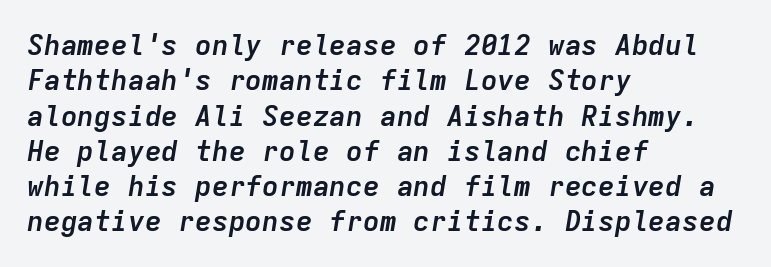
Q: Is the text bold? A: Yes.
Q: Is the text italic (slanted)? A: Yes, it leans right by about 9 degrees.
Q: Is the text underlined? A: No.
Q: How is the paragraph aligned? A: Left-aligned.
Q: Is the spacing between letters normal or unusually wide? A: Normal.
Q: Is the spacing between lines tight, normal or loose? A: Normal.
Q: Width (condensed, normal, or wide)? A: Normal.
Q: Stroke contrast? A: Low.
Q: x-height? A: Medium.
Q: Monospaced? A: Yes.
